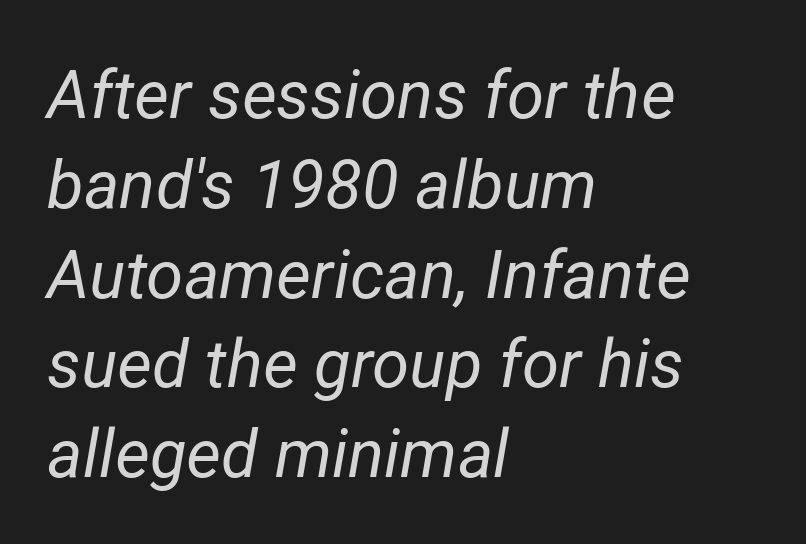
Q: Is the text bold? A: No.
Q: Is the text italic (slanted)? A: Yes, it leans right by about 12 degrees.
Q: Is the text underlined? A: No.
Q: How is the paragraph aligned? A: Left-aligned.
Q: Is the spacing between letters normal or unusually wide? A: Normal.
Q: Is the spacing between lines tight, normal or loose? A: Normal.
Q: Width (condensed, normal, or wide)? A: Normal.
Q: Stroke contrast? A: Low.
Q: x-height? A: Medium.
Q: Monospaced? A: No.
